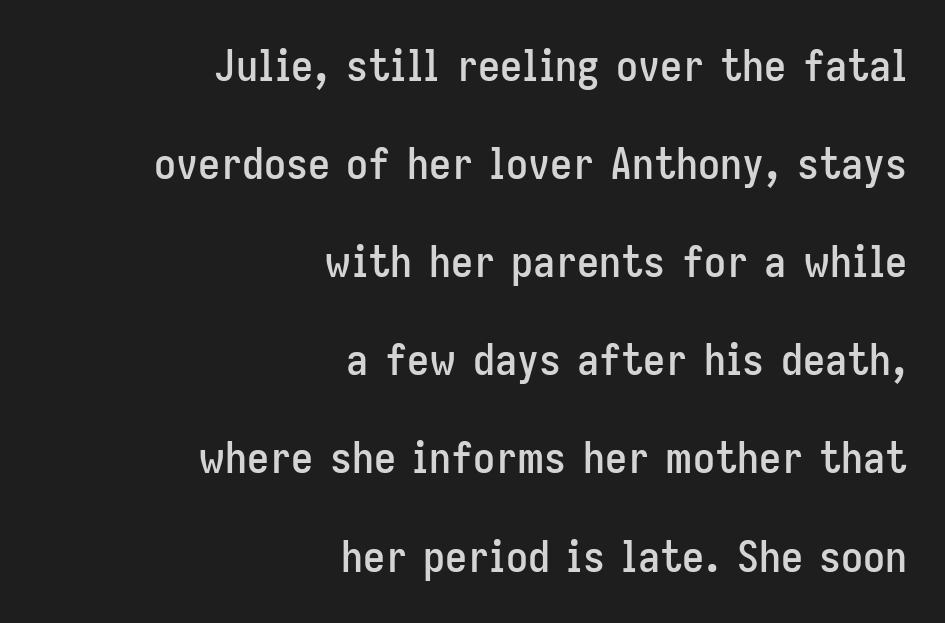
Q: Is the text italic (slanted)? A: No, it is upright.
Q: Is the typeface a serif or a sans-serif typeface? A: Sans-serif.
Q: Is the text underlined? A: No.
Q: How is the paragraph aligned? A: Right-aligned.
Q: Is the spacing between letters normal or unusually wide? A: Normal.
Q: Is the spacing between lines tight, normal or loose? A: Loose.
Q: Width (condensed, normal, or wide)? A: Condensed.
Q: Stroke contrast? A: Low.
Q: x-height? A: Medium.
Q: Monospaced? A: No.
